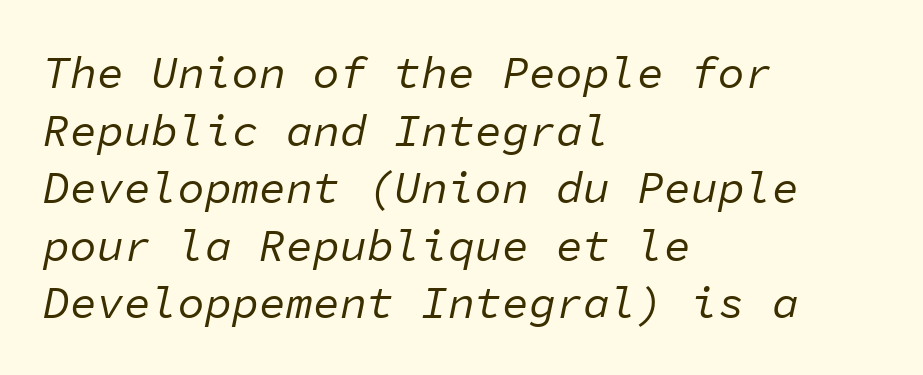
{"italic": "yes", "lean": "right", "slant_degrees": 11, "bold": "no", "weight": "regular", "width": "normal", "stroke_contrast": "low", "x_height": "medium", "monospaced": "yes", "underline": "no", "align": "left", "line_spacing": "normal", "line_spacing_ratio": 1.28, "letter_spacing": "normal", "letter_spacing_em": 0.0, "glyph_px": 45}
